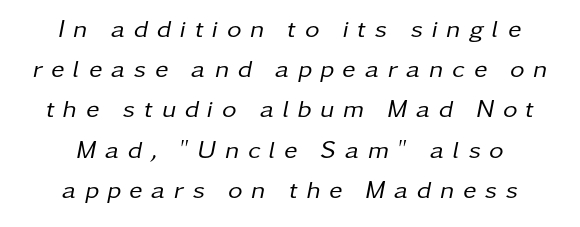
The image shows 25 px text type, italic (leaning right); set centered, normal line spacing (1.61x), unusually wide letter spacing (+0.35 em), not underlined.
